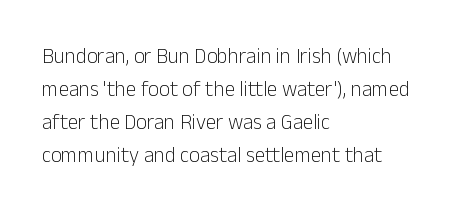
Q: Is the text bold? A: No.
Q: Is the text italic (slanted)? A: No, it is upright.
Q: Is the text underlined? A: No.
Q: How is the paragraph aligned? A: Left-aligned.
Q: Is the spacing between letters normal or unusually wide? A: Normal.
Q: Is the spacing between lines tight, normal or loose? A: Normal.
